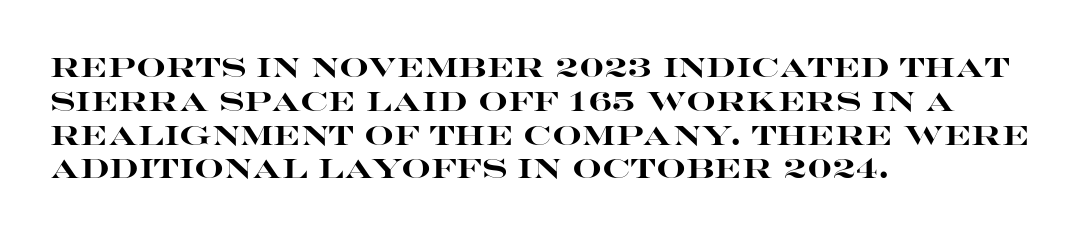
The image shows 26 px bold type, upright; set left-aligned, normal line spacing (1.3x), normal letter spacing, not underlined.
